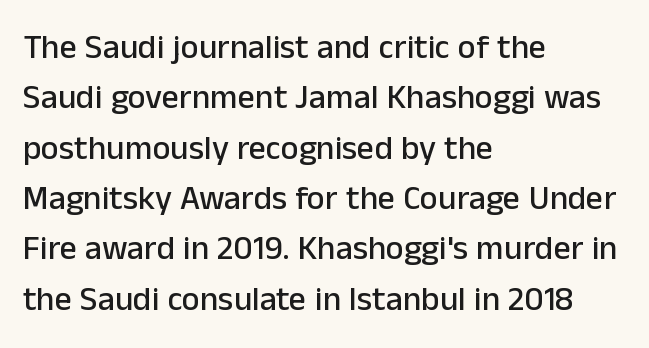
Q: Is the text italic (slanted)? A: No, it is upright.
Q: Is the typeface a serif or a sans-serif typeface? A: Sans-serif.
Q: Is the text underlined? A: No.
Q: How is the paragraph aligned? A: Left-aligned.
Q: Is the spacing between letters normal or unusually wide? A: Normal.
Q: Is the spacing between lines tight, normal or loose? A: Normal.
Q: Width (condensed, normal, or wide)? A: Normal.
Q: Stroke contrast? A: Low.
Q: x-height? A: Medium.
Q: Monospaced? A: No.
